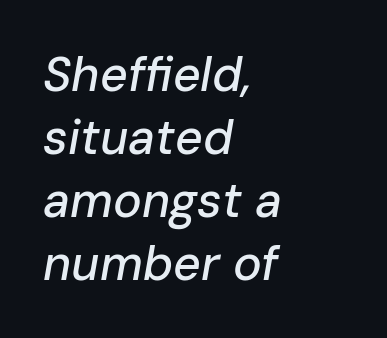
Q: Is the text italic (slanted)? A: Yes, it leans right by about 10 degrees.
Q: Is the text underlined? A: No.
Q: How is the paragraph aligned? A: Left-aligned.
Q: Is the spacing between letters normal or unusually wide? A: Normal.
Q: Is the spacing between lines tight, normal or loose? A: Normal.
Q: Width (condensed, normal, or wide)? A: Normal.
Q: Stroke contrast? A: Low.
Q: x-height? A: Medium.
Q: Monospaced? A: No.
